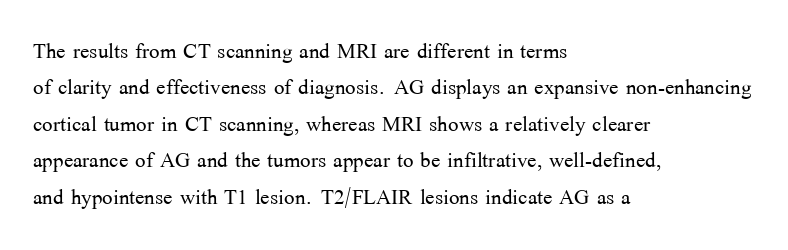
{"serif": "yes", "italic": "no", "bold": "no", "weight": "light", "width": "normal", "stroke_contrast": "medium", "x_height": "medium", "monospaced": "no", "underline": "no", "align": "left", "line_spacing": "normal", "line_spacing_ratio": 1.3, "letter_spacing": "normal", "letter_spacing_em": 0.0, "glyph_px": 28}
